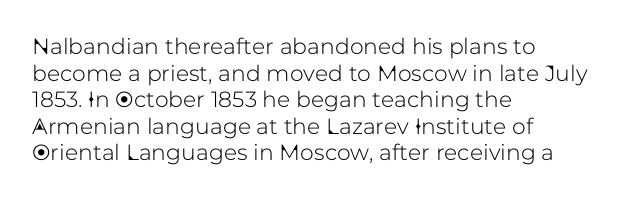
The image shows 22 px text type, upright; set left-aligned, line spacing 1.21x, normal letter spacing, not underlined.
